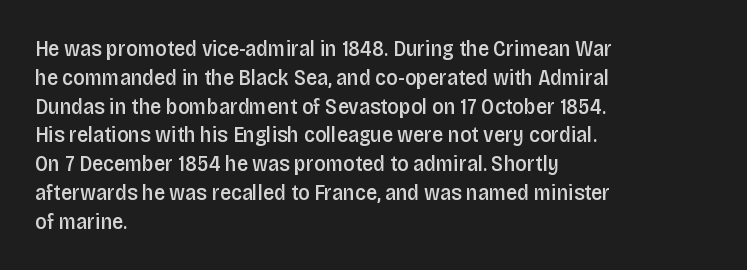
Q: Is the text bold? A: Semi-bold.
Q: Is the text italic (slanted)? A: No, it is upright.
Q: Is the text underlined? A: No.
Q: How is the paragraph aligned? A: Left-aligned.
Q: Is the spacing between letters normal or unusually wide? A: Normal.
Q: Is the spacing between lines tight, normal or loose? A: Normal.
